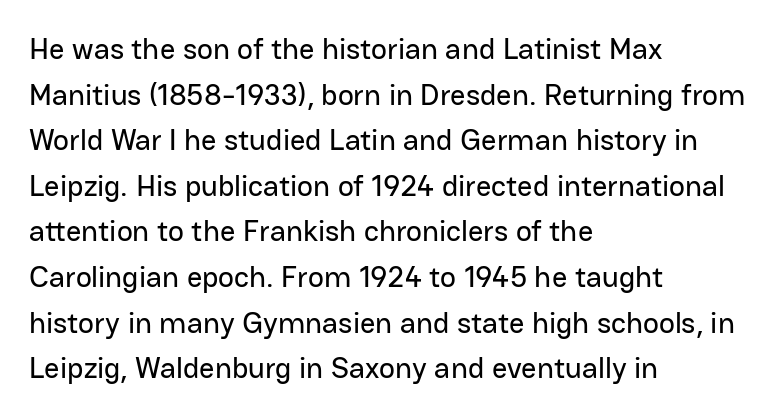
Line beginnings align vertically; line endings do not. The face used here is proportionally spaced, like ordinary book or web type. A normal amount of white space separates one row of letters from the next. Clear beneath every line of the passage. Students, note that the glyphs here touch the page at normal intervals. Font category for this specimen: sans-serif.
